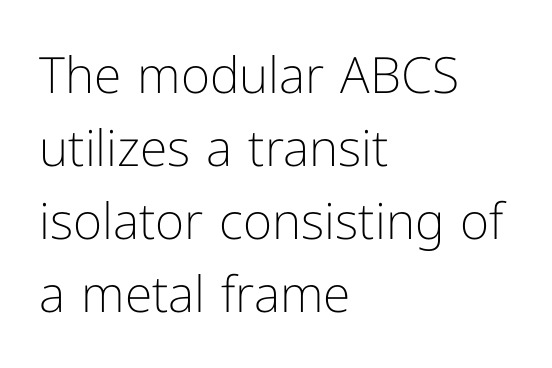
{"serif": "no", "italic": "no", "bold": "no", "weight": "light", "width": "normal", "stroke_contrast": "low", "x_height": "medium", "monospaced": "no", "underline": "no", "align": "left", "line_spacing": "normal", "line_spacing_ratio": 1.46, "letter_spacing": "normal", "letter_spacing_em": 0.0, "glyph_px": 50}
